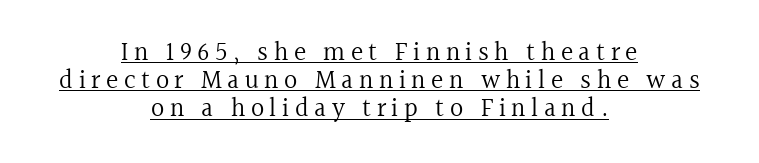
{"italic": "no", "bold": "no", "underline": "yes", "align": "center", "line_spacing": "tight", "line_spacing_ratio": 1.08, "letter_spacing": "wide", "letter_spacing_em": 0.21, "glyph_px": 26}
